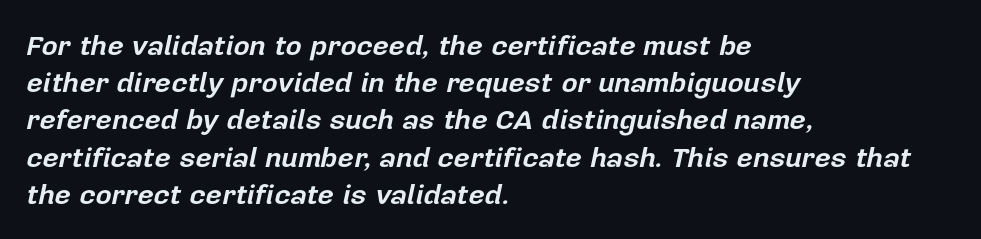
The image shows 28 px bold type, italic (leaning right); set left-aligned, normal line spacing (1.33x), normal letter spacing, not underlined; low stroke contrast and a medium x-height.
